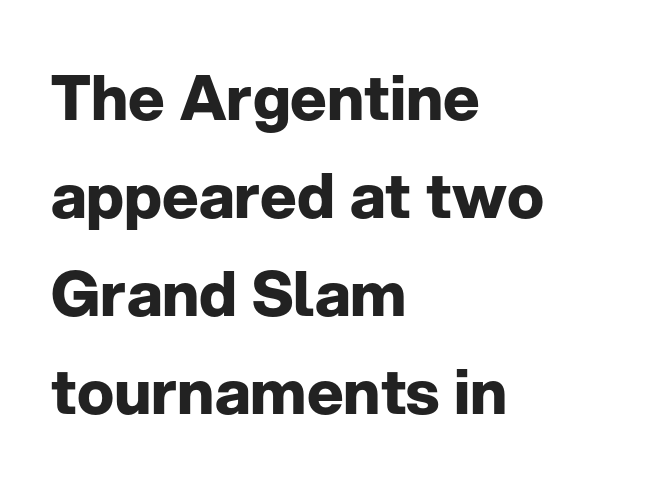
{"serif": "no", "italic": "no", "bold": "yes", "weight": "bold", "width": "normal", "stroke_contrast": "low", "x_height": "medium", "monospaced": "no", "underline": "no", "align": "left", "line_spacing": "normal", "line_spacing_ratio": 1.58, "letter_spacing": "normal", "letter_spacing_em": 0.0, "glyph_px": 62}
